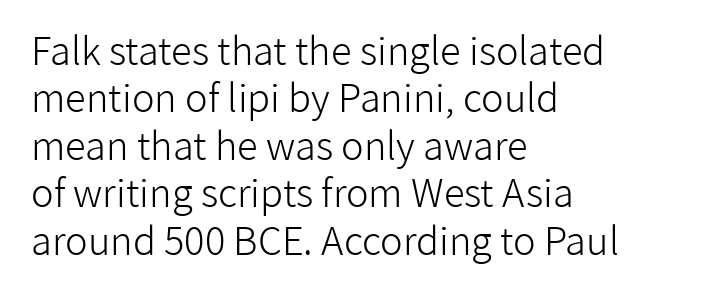
Ink coverage per letter is moderate at most. The face used here is proportionally spaced, like ordinary book or web type. Any mark beneath the type? The region is blank. Line beginnings align vertically; line endings do not. Nothing sits at the stroke ends, so this counts as sans-serif.
